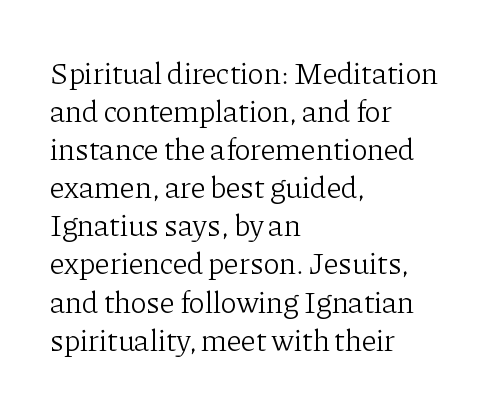
Q: Is the text bold? A: No.
Q: Is the text italic (slanted)? A: No, it is upright.
Q: Is the typeface a serif or a sans-serif typeface? A: Serif.
Q: Is the text underlined? A: No.
Q: How is the paragraph aligned? A: Left-aligned.
Q: Is the spacing between letters normal or unusually wide? A: Normal.
Q: Is the spacing between lines tight, normal or loose? A: Normal.
Q: Width (condensed, normal, or wide)? A: Normal.
Q: Stroke contrast? A: Low.
Q: x-height? A: Medium.
Q: Monospaced? A: No.
